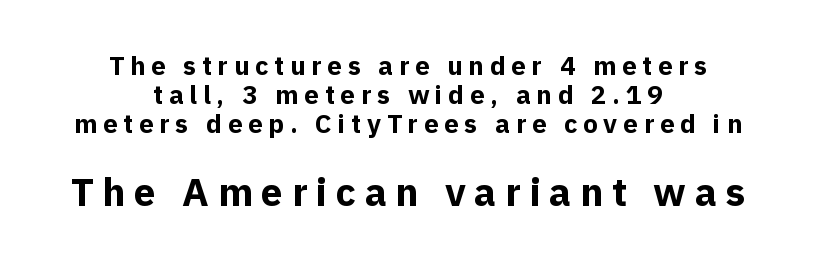
Centered paragraph, ragged on both sides. As a designer I'd log this as weight 700, bold. The tracking jumps out immediately: characters are airy and widely separated. Small over large — that's the arrangement of the two blocks here. Do the characters align in a grid? No, the font is proportional.
